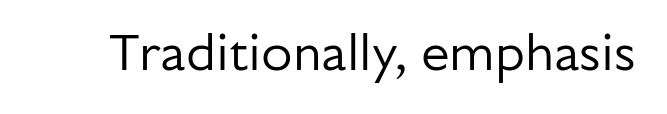
Q: Is the text bold? A: No.
Q: Is the text italic (slanted)? A: No, it is upright.
Q: Is the typeface a serif or a sans-serif typeface? A: Sans-serif.
Q: Is the text underlined? A: No.
Q: Is the spacing between letters normal or unusually wide? A: Normal.
Q: Width (condensed, normal, or wide)? A: Normal.
Q: Stroke contrast? A: Low.
Q: x-height? A: Medium.
Q: Monospaced? A: No.
